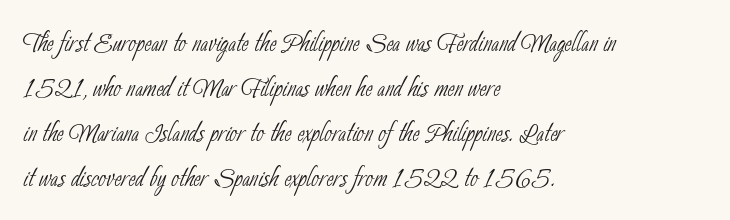
The rag falls on the right side of this text block. Looks like regular typesetting: each glyph gets only the width it needs. The face used here is rendered with its standard letterfit. Reading down the column, the eye jumps a familiar distance to each next line. The designer went with a sans here, leaving each stem footless. Plain, unruled lines of type.
